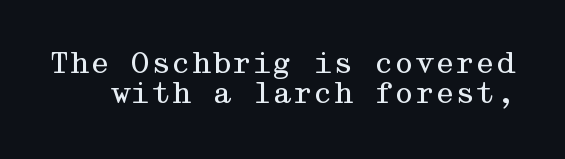
Q: Is the text bold? A: No.
Q: Is the text italic (slanted)? A: No, it is upright.
Q: Is the typeface a serif or a sans-serif typeface? A: Serif.
Q: Is the text underlined? A: No.
Q: Is the spacing between letters normal or unusually wide? A: Normal.
Q: Is the spacing between lines tight, normal or loose? A: Tight.
Q: Width (condensed, normal, or wide)? A: Wide.
Q: Stroke contrast? A: Medium.
Q: x-height? A: Medium.
